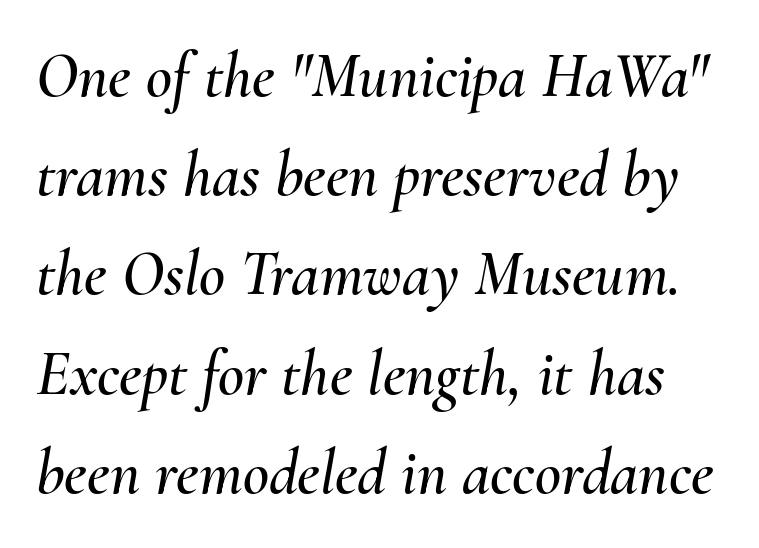
Q: Is the text italic (slanted)? A: Yes, it leans right by about 10 degrees.
Q: Is the text underlined? A: No.
Q: Is the spacing between letters normal or unusually wide? A: Normal.
Q: Is the spacing between lines tight, normal or loose? A: Normal.
Q: Width (condensed, normal, or wide)? A: Normal.
Q: Stroke contrast? A: Medium.
Q: x-height? A: Small.
Q: Monospaced? A: No.
